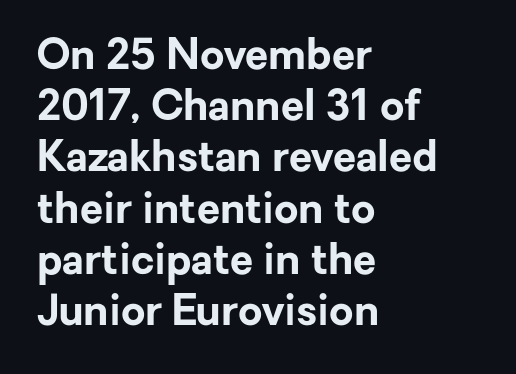
Q: Is the text bold? A: Yes.
Q: Is the text italic (slanted)? A: No, it is upright.
Q: Is the typeface a serif or a sans-serif typeface? A: Sans-serif.
Q: Is the text underlined? A: No.
Q: How is the paragraph aligned? A: Left-aligned.
Q: Is the spacing between letters normal or unusually wide? A: Normal.
Q: Width (condensed, normal, or wide)? A: Normal.
Q: Stroke contrast? A: Low.
Q: x-height? A: Medium.
Q: Monospaced? A: No.
